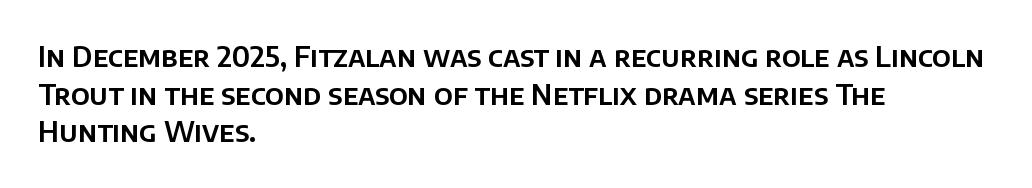
{"serif": "no", "italic": "no", "width": "normal", "stroke_contrast": "low", "x_height": "large", "monospaced": "no", "underline": "no", "align": "left", "line_spacing": "normal", "line_spacing_ratio": 1.34, "letter_spacing": "normal", "letter_spacing_em": 0.0, "glyph_px": 28}
